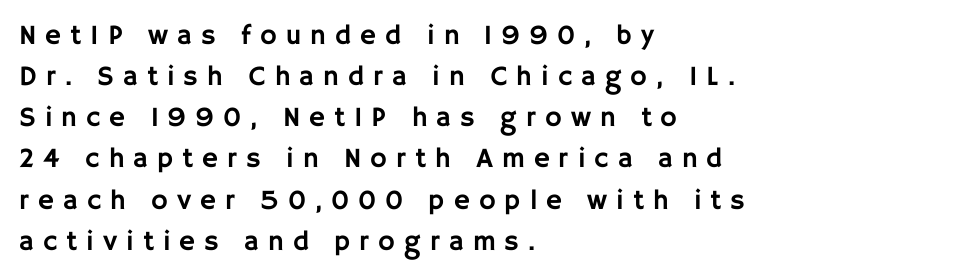
{"serif": "no", "italic": "no", "width": "normal", "stroke_contrast": "low", "x_height": "large", "monospaced": "no", "underline": "no", "align": "left", "line_spacing": "normal", "line_spacing_ratio": 1.47, "letter_spacing": "wide", "letter_spacing_em": 0.32, "glyph_px": 28}
